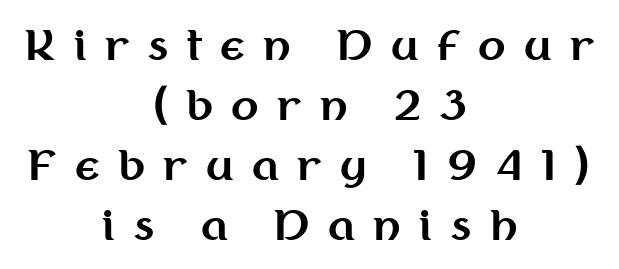
The image shows 40 px bold sans-serif type, upright; set centered, normal line spacing (1.5x), unusually wide letter spacing (+0.46 em), not underlined; medium stroke contrast and a medium x-height.
